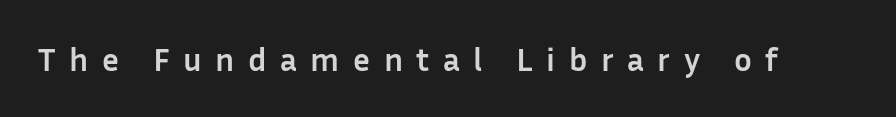
{"serif": "no", "italic": "no", "bold": "yes", "weight": "semibold", "width": "normal", "stroke_contrast": "low", "x_height": "medium", "monospaced": "no", "underline": "no", "letter_spacing": "wide", "letter_spacing_em": 0.41, "glyph_px": 33}
